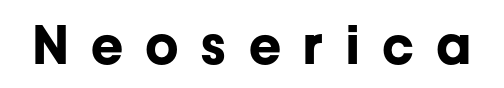
Q: Is the text bold? A: Yes.
Q: Is the text italic (slanted)? A: No, it is upright.
Q: Is the typeface a serif or a sans-serif typeface? A: Sans-serif.
Q: Is the text underlined? A: No.
Q: Is the spacing between letters normal or unusually wide? A: Unusually wide.
Q: Width (condensed, normal, or wide)? A: Normal.
Q: Stroke contrast? A: Low.
Q: x-height? A: Medium.
Q: Monospaced? A: No.
